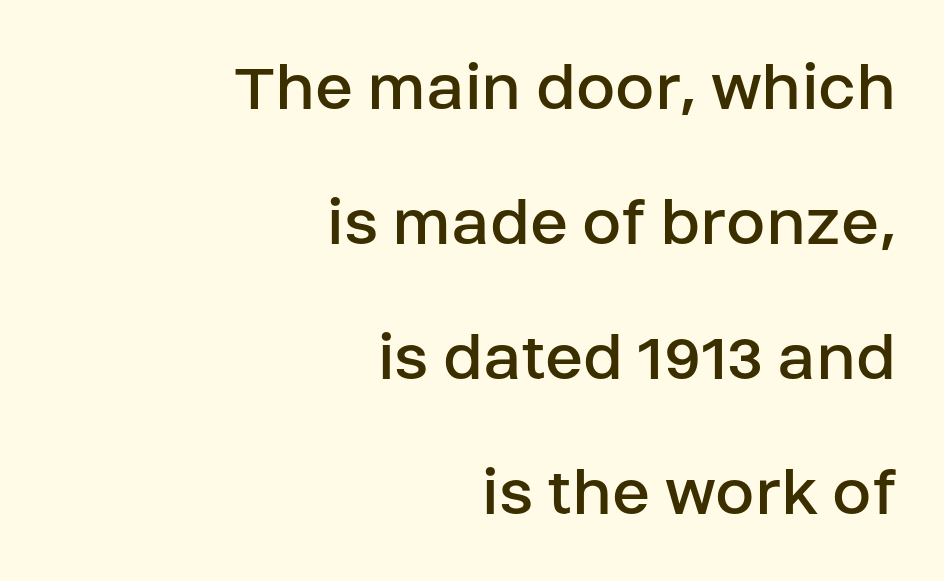
{"serif": "no", "italic": "no", "bold": "no", "weight": "regular", "width": "normal", "stroke_contrast": "low", "x_height": "large", "monospaced": "no", "underline": "no", "align": "right", "line_spacing": "loose", "line_spacing_ratio": 1.9, "letter_spacing": "normal", "letter_spacing_em": 0.0, "glyph_px": 71}
